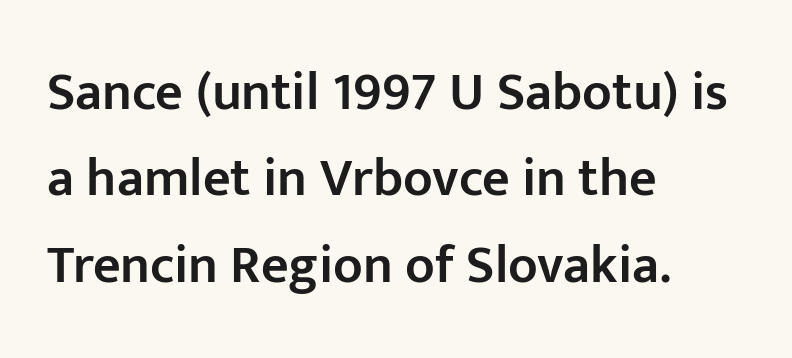
{"serif": "no", "italic": "no", "bold": "semi", "weight": "semibold", "width": "normal", "stroke_contrast": "low", "x_height": "medium", "monospaced": "no", "underline": "no", "align": "left", "line_spacing": "normal", "line_spacing_ratio": 1.6, "letter_spacing": "normal", "letter_spacing_em": 0.0, "glyph_px": 54}
